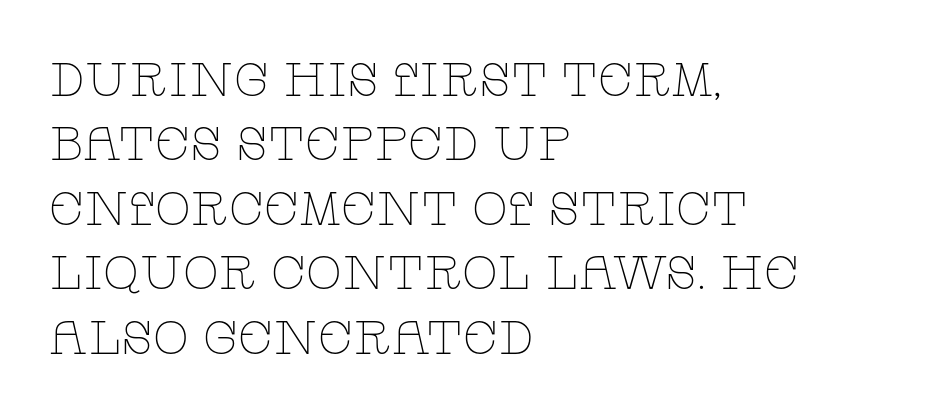
Each letter's strokes conclude with small projecting serifs. Words appear dense and cohesive because spacing is normal. When letters stand straight like this, we call the style roman or upright. No heavy texture on the line: the type isn't bold. Leading: standard. Beneath every word, the page is bare.
